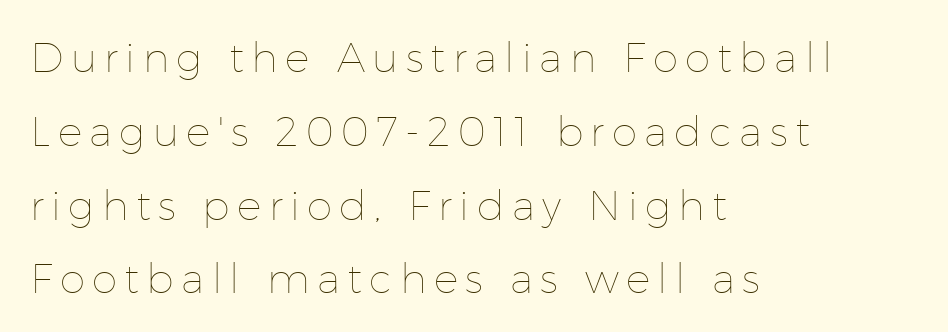
{"italic": "no", "bold": "no", "weight": "thin", "width": "normal", "stroke_contrast": "low", "x_height": "medium", "monospaced": "no", "underline": "no", "align": "left", "line_spacing_ratio": 1.8, "glyph_px": 41}
